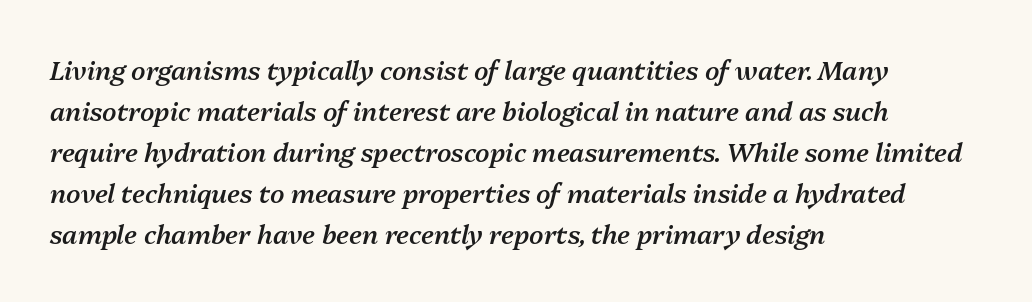
The image shows 26 px text type, italic (leaning right); set left-aligned, normal line spacing (1.58x), normal letter spacing, not underlined.
